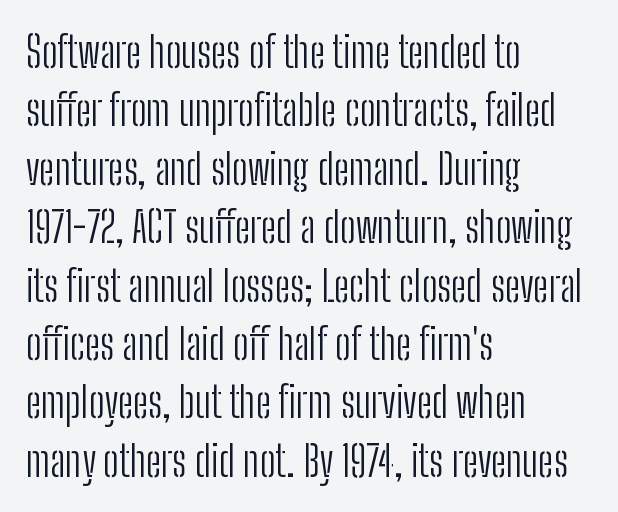
Q: Is the text bold? A: No.
Q: Is the text italic (slanted)? A: No, it is upright.
Q: Is the typeface a serif or a sans-serif typeface? A: Sans-serif.
Q: Is the text underlined? A: No.
Q: How is the paragraph aligned? A: Left-aligned.
Q: Is the spacing between letters normal or unusually wide? A: Normal.
Q: Is the spacing between lines tight, normal or loose? A: Normal.
Q: Width (condensed, normal, or wide)? A: Condensed.
Q: Stroke contrast? A: Low.
Q: x-height? A: Medium.
Q: Monospaced? A: No.
